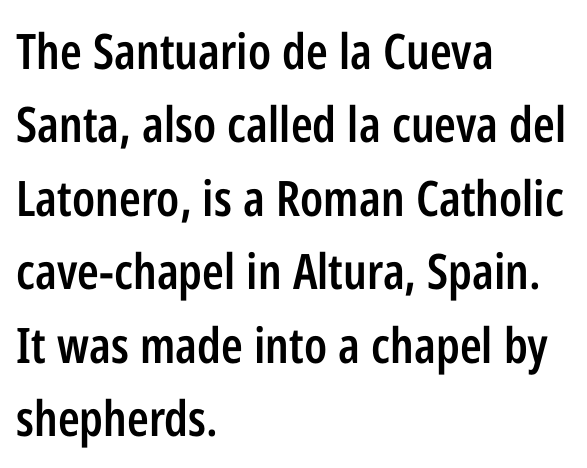
{"serif": "no", "italic": "no", "bold": "semi", "weight": "semibold", "width": "condensed", "stroke_contrast": "low", "x_height": "medium", "monospaced": "no", "underline": "no", "align": "left", "line_spacing": "normal", "line_spacing_ratio": 1.5, "letter_spacing": "normal", "letter_spacing_em": 0.0, "glyph_px": 49}
